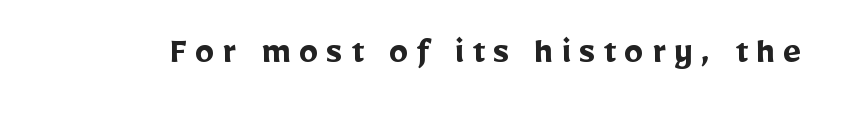
The glyphs have the mass of a bold cut. The axis of the letterforms is exactly vertical. You could only call the tracking loose — the letters float apart. Regarding serifs, this sample does without them. Here the designer chose a conventional face with non-uniform glyph widths. Underline: absent.
